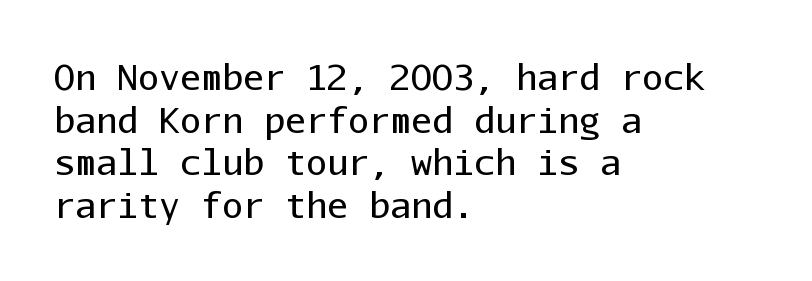
Q: Is the text bold? A: No.
Q: Is the text italic (slanted)? A: No, it is upright.
Q: Is the typeface a serif or a sans-serif typeface? A: Sans-serif.
Q: Is the text underlined? A: No.
Q: How is the paragraph aligned? A: Left-aligned.
Q: Is the spacing between letters normal or unusually wide? A: Normal.
Q: Width (condensed, normal, or wide)? A: Normal.
Q: Stroke contrast? A: Low.
Q: x-height? A: Medium.
Q: Monospaced? A: Yes.
